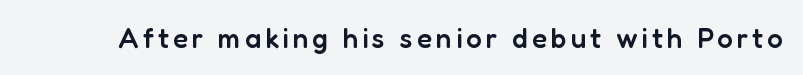
The image shows 28 px semibold sans-serif type, upright; set not underlined; low stroke contrast and a medium x-height.
